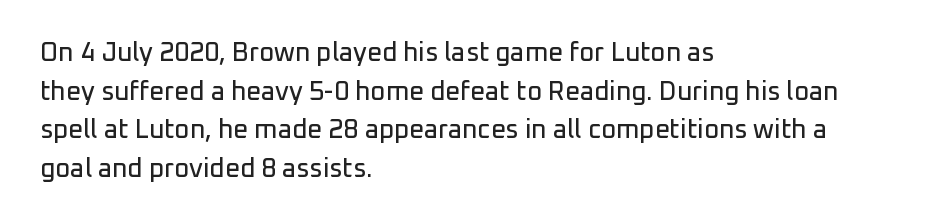
{"italic": "no", "underline": "no", "align": "left", "line_spacing": "normal", "line_spacing_ratio": 1.49, "letter_spacing": "normal", "letter_spacing_em": 0.0, "glyph_px": 26}
